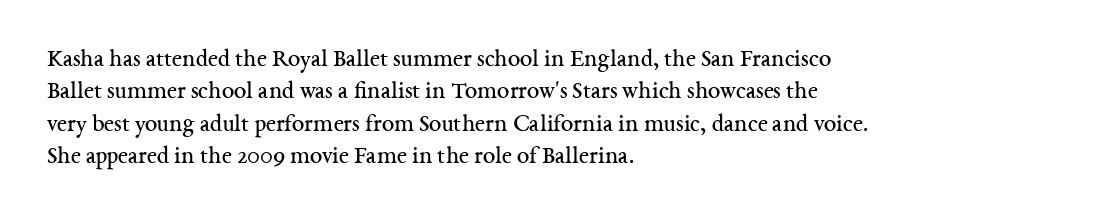
The image shows 25 px text type, upright; set left-aligned, normal line spacing (1.3x), normal letter spacing, not underlined.
